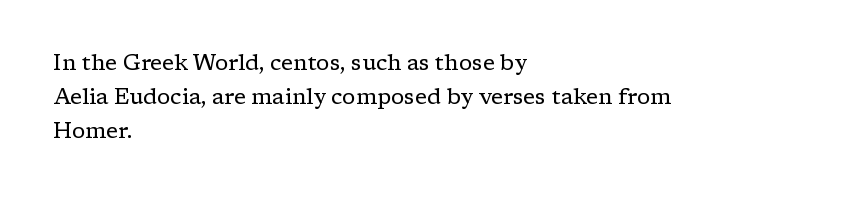
Q: Is the text bold? A: No.
Q: Is the text italic (slanted)? A: No, it is upright.
Q: Is the text underlined? A: No.
Q: How is the paragraph aligned? A: Left-aligned.
Q: Is the spacing between letters normal or unusually wide? A: Normal.
Q: Is the spacing between lines tight, normal or loose? A: Normal.
